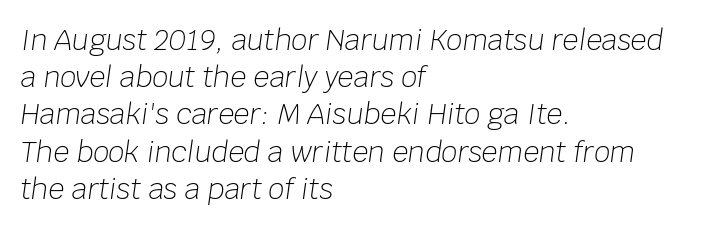
Q: Is the text bold? A: No.
Q: Is the text italic (slanted)? A: Yes, it leans right by about 8 degrees.
Q: Is the text underlined? A: No.
Q: How is the paragraph aligned? A: Left-aligned.
Q: Is the spacing between letters normal or unusually wide? A: Normal.
Q: Is the spacing between lines tight, normal or loose? A: Normal.
Q: Width (condensed, normal, or wide)? A: Normal.
Q: Stroke contrast? A: Low.
Q: x-height? A: Large.
Q: Monospaced? A: No.
